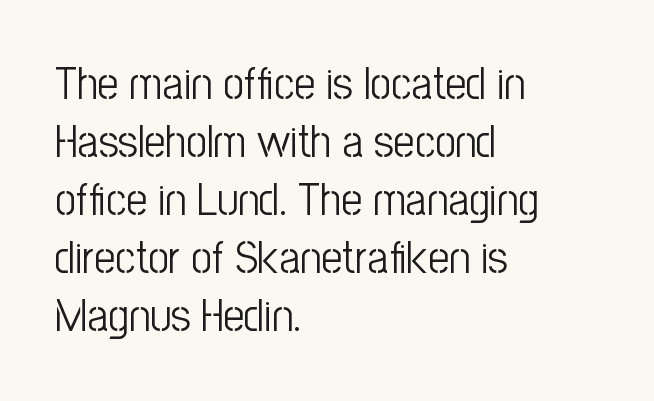
Q: Is the text bold? A: No.
Q: Is the text italic (slanted)? A: No, it is upright.
Q: Is the typeface a serif or a sans-serif typeface? A: Sans-serif.
Q: Is the text underlined? A: No.
Q: How is the paragraph aligned? A: Left-aligned.
Q: Is the spacing between letters normal or unusually wide? A: Normal.
Q: Is the spacing between lines tight, normal or loose? A: Normal.
Q: Width (condensed, normal, or wide)? A: Condensed.
Q: Stroke contrast? A: Low.
Q: x-height? A: Medium.
Q: Monospaced? A: No.
